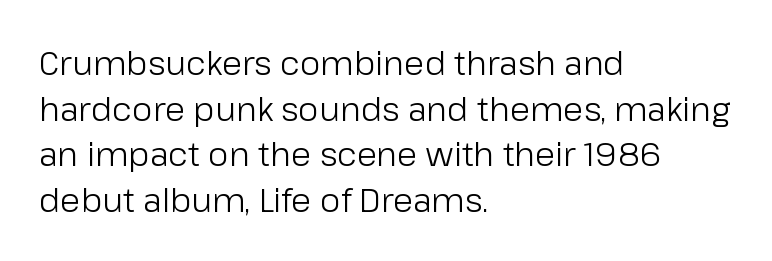
The image shows 33 px light sans-serif type, upright; set left-aligned, normal line spacing (1.38x), normal letter spacing, not underlined; low stroke contrast and a medium x-height.
